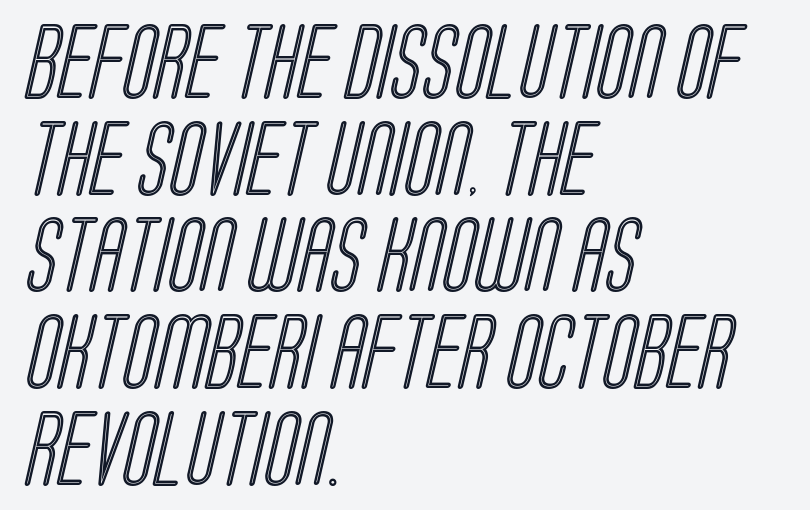
The image shows 75 px condensed type; set left-aligned, normal line spacing (1.29x), normal letter spacing, not underlined; a large x-height.
